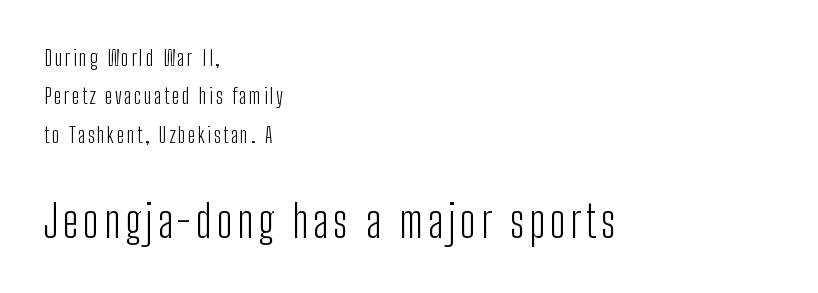
The image shows 44 px light, condensed sans-serif type, upright; set left-aligned, line spacing 1.74x, not underlined; the second (bottom) block is 2.0x larger; low stroke contrast and a medium x-height.
